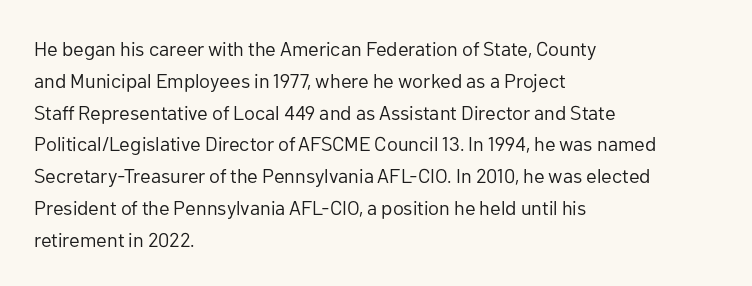
{"italic": "no", "bold": "no", "underline": "no", "align": "left", "line_spacing": "normal", "line_spacing_ratio": 1.59, "letter_spacing": "normal", "letter_spacing_em": 0.0, "glyph_px": 20}
